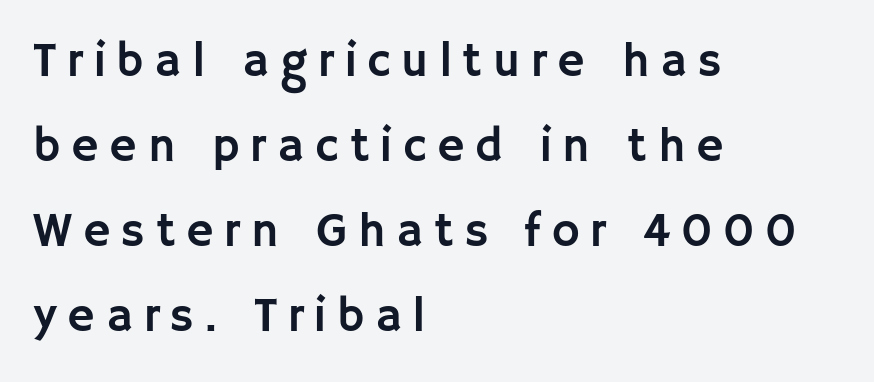
Q: Is the text italic (slanted)? A: No, it is upright.
Q: Is the typeface a serif or a sans-serif typeface? A: Sans-serif.
Q: Is the text underlined? A: No.
Q: How is the paragraph aligned? A: Left-aligned.
Q: Is the spacing between letters normal or unusually wide? A: Unusually wide.
Q: Width (condensed, normal, or wide)? A: Normal.
Q: Stroke contrast? A: Low.
Q: x-height? A: Large.
Q: Monospaced? A: No.
